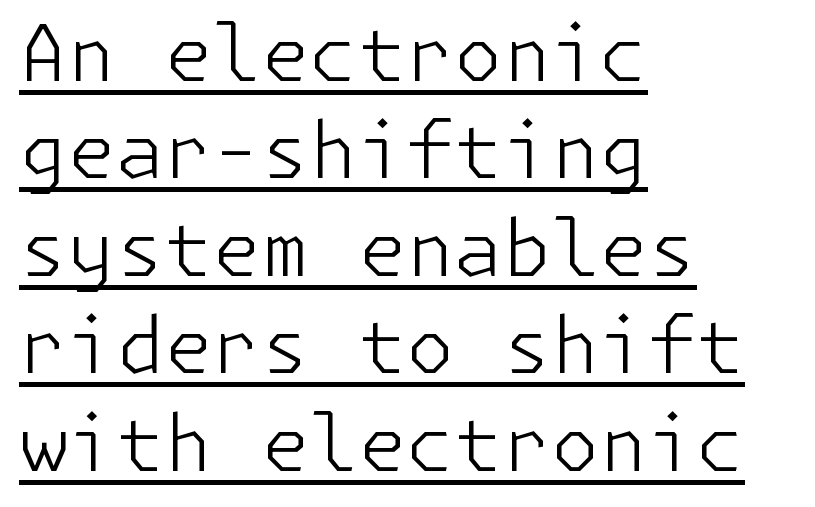
{"serif": "no", "italic": "no", "bold": "no", "weight": "light", "width": "normal", "stroke_contrast": "low", "x_height": "medium", "underline": "yes", "align": "left", "line_spacing": "normal", "line_spacing_ratio": 1.25, "letter_spacing": "normal", "letter_spacing_em": 0.0, "glyph_px": 78}
